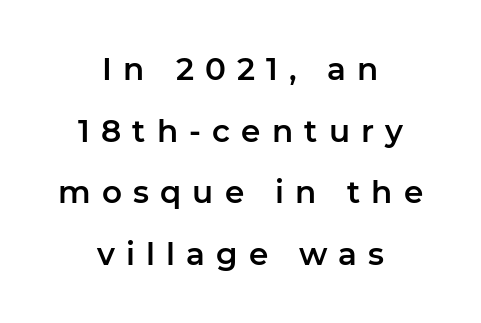
Q: Is the text italic (slanted)? A: No, it is upright.
Q: Is the typeface a serif or a sans-serif typeface? A: Sans-serif.
Q: Is the text underlined? A: No.
Q: How is the paragraph aligned? A: Centered.
Q: Is the spacing between letters normal or unusually wide? A: Unusually wide.
Q: Is the spacing between lines tight, normal or loose? A: Loose.
Q: Width (condensed, normal, or wide)? A: Normal.
Q: Stroke contrast? A: Low.
Q: x-height? A: Medium.
Q: Monospaced? A: No.
